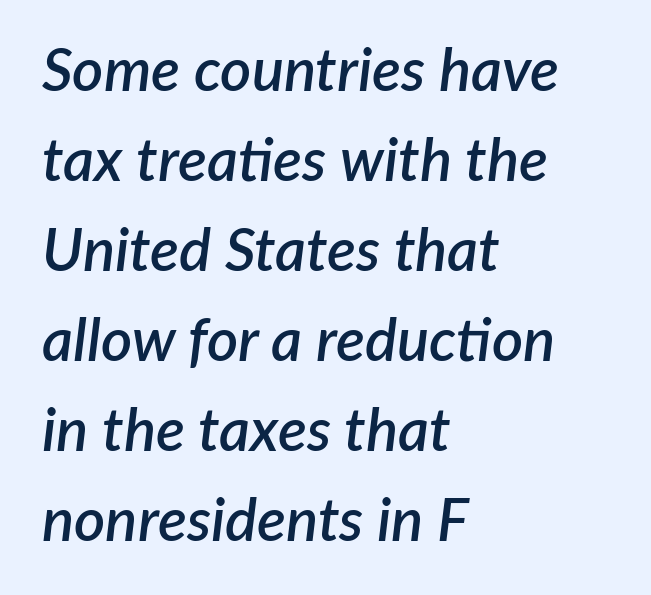
Varying glyph widths throughout — classic text-font behaviour. This is oblique type, the kind used for emphasis or titles. Leading: standard. The passage shown is not underscored anywhere. Reading down the block, your eye returns to a fixed left position each line.
